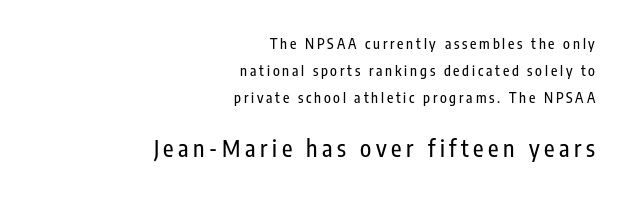
Q: Is the text italic (slanted)? A: No, it is upright.
Q: Is the text underlined? A: No.
Q: How is the paragraph aligned? A: Right-aligned.
Q: Is the spacing between letters normal or unusually wide? A: Unusually wide.
Q: Is the spacing between lines tight, normal or loose? A: Loose.
Q: Which block of text is set in a larger size, the first (top) or the second (bottom)? A: The second (bottom) one.
